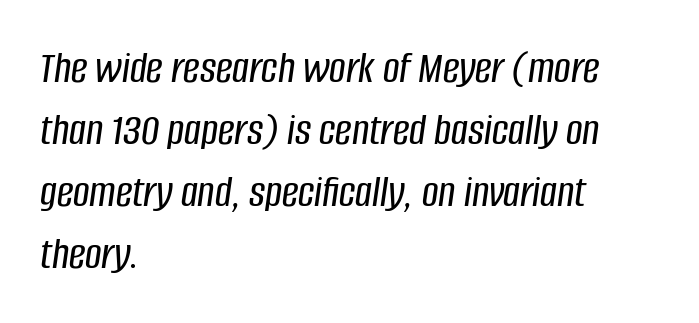
{"italic": "yes", "lean": "right", "slant_degrees": 8, "width": "condensed", "stroke_contrast": "low", "x_height": "large", "monospaced": "no", "underline": "no", "align": "left", "line_spacing": "normal", "line_spacing_ratio": 1.35, "letter_spacing": "normal", "letter_spacing_em": 0.0, "glyph_px": 46}
